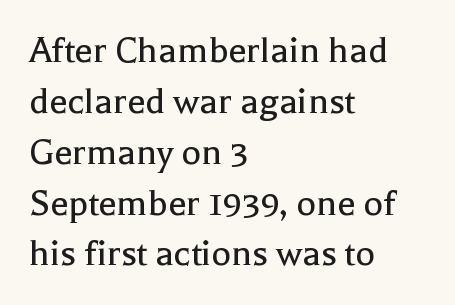
{"serif": "yes", "italic": "no", "bold": "no", "weight": "regular", "width": "normal", "x_height": "medium", "monospaced": "no", "underline": "no", "align": "left", "line_spacing_ratio": 1.24, "letter_spacing": "normal", "letter_spacing_em": 0.0, "glyph_px": 41}
